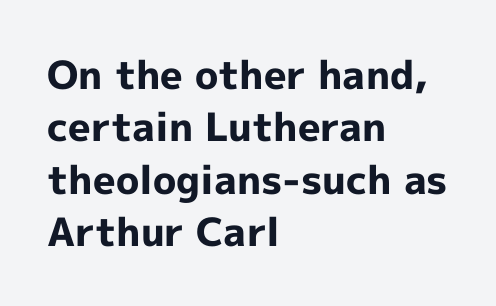
Q: Is the text bold? A: Yes.
Q: Is the text italic (slanted)? A: No, it is upright.
Q: Is the typeface a serif or a sans-serif typeface? A: Sans-serif.
Q: Is the text underlined? A: No.
Q: How is the paragraph aligned? A: Left-aligned.
Q: Is the spacing between letters normal or unusually wide? A: Normal.
Q: Is the spacing between lines tight, normal or loose? A: Normal.
Q: Width (condensed, normal, or wide)? A: Normal.
Q: x-height? A: Medium.
Q: Monospaced? A: No.
